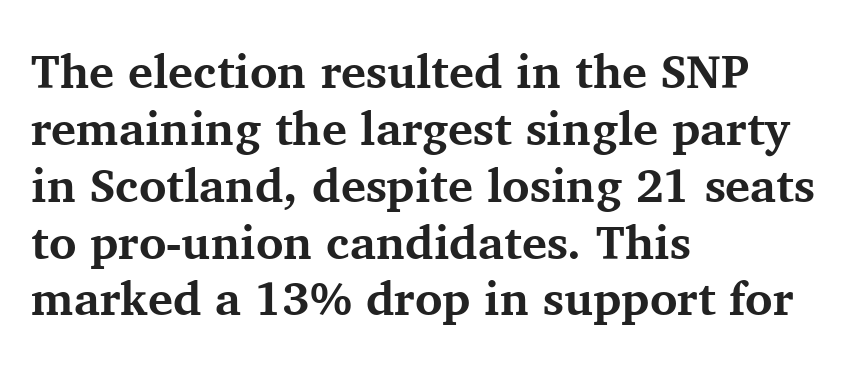
Q: Is the text bold? A: Yes.
Q: Is the text italic (slanted)? A: No, it is upright.
Q: Is the typeface a serif or a sans-serif typeface? A: Serif.
Q: Is the text underlined? A: No.
Q: How is the paragraph aligned? A: Left-aligned.
Q: Is the spacing between letters normal or unusually wide? A: Normal.
Q: Width (condensed, normal, or wide)? A: Normal.
Q: Stroke contrast? A: Medium.
Q: x-height? A: Medium.
Q: Monospaced? A: No.
